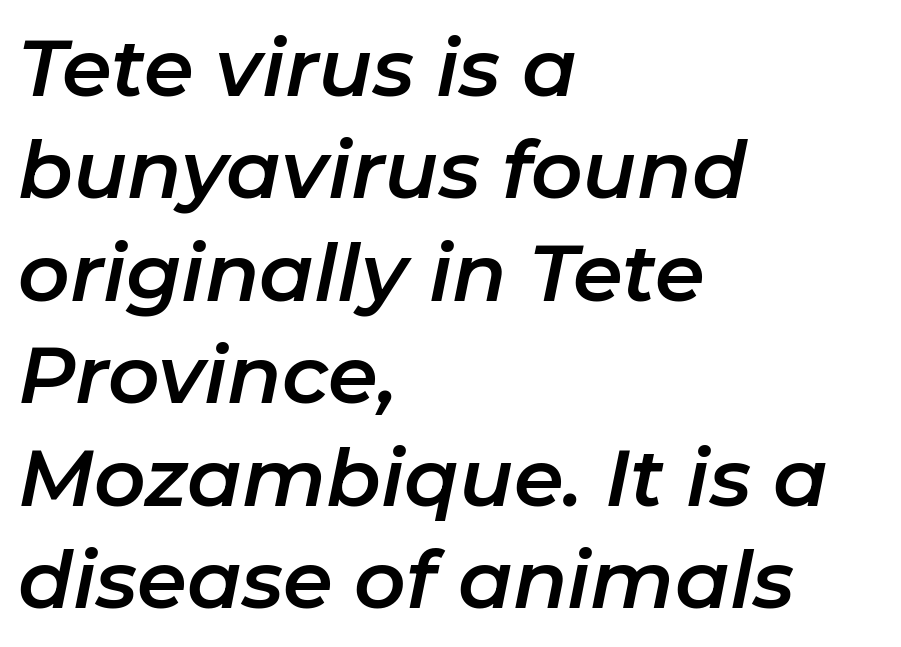
The image shows 80 px text type, italic (leaning right); set left-aligned, normal line spacing (1.28x), normal letter spacing, not underlined; low stroke contrast and a medium x-height.
